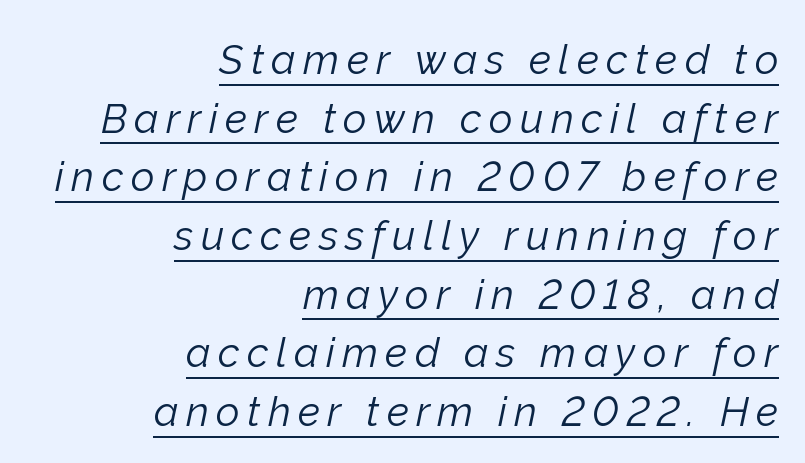
The image shows 41 px light type, italic (leaning right); set right-aligned, normal line spacing (1.43x), underlined; low stroke contrast and a medium x-height.
